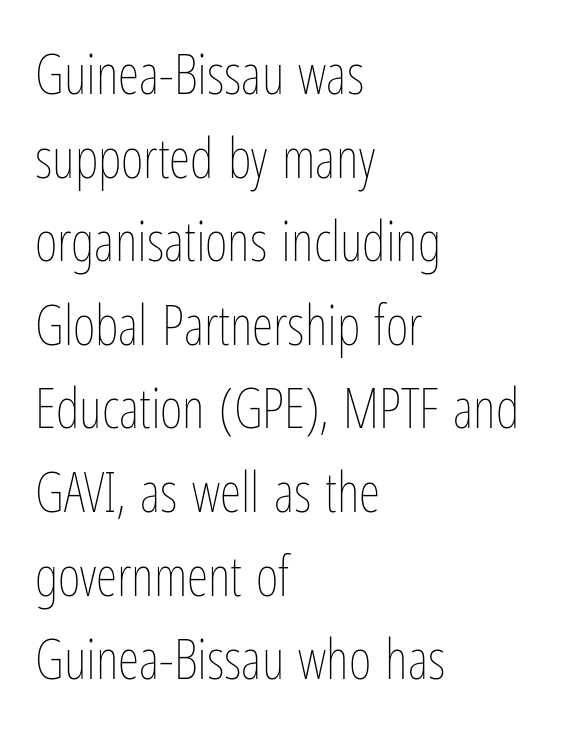
Q: Is the text bold? A: No.
Q: Is the text italic (slanted)? A: No, it is upright.
Q: Is the text underlined? A: No.
Q: How is the paragraph aligned? A: Left-aligned.
Q: Is the spacing between letters normal or unusually wide? A: Normal.
Q: Is the spacing between lines tight, normal or loose? A: Normal.
Q: Width (condensed, normal, or wide)? A: Condensed.
Q: Stroke contrast? A: Low.
Q: x-height? A: Medium.
Q: Monospaced? A: No.
